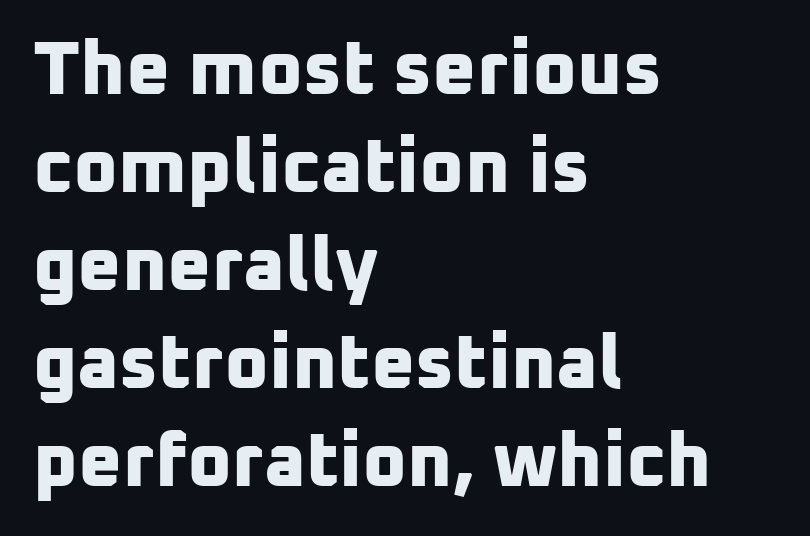
{"serif": "no", "bold": "yes", "weight": "bold", "width": "normal", "stroke_contrast": "low", "x_height": "medium", "monospaced": "no", "underline": "no", "align": "left", "line_spacing": "normal", "line_spacing_ratio": 1.29, "letter_spacing": "normal", "letter_spacing_em": 0.0, "glyph_px": 76}
